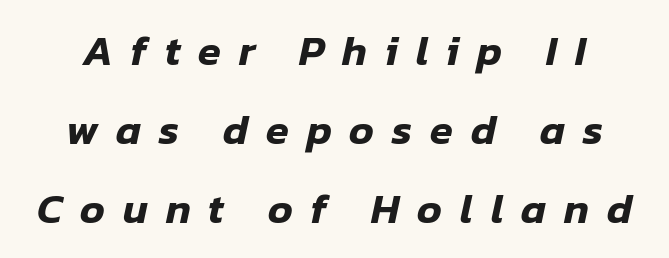
Reading down the block, each line starts at a different indent, mirrored at its end. A clean baseline with only descenders dipping below it. This sample has the flowing, uneven cadence of proportional lettering. Characters follow at a spacing far wider than the type designer built in.
